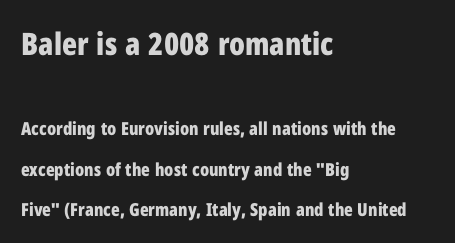
Q: Is the text bold? A: Yes.
Q: Is the text italic (slanted)? A: No, it is upright.
Q: Is the typeface a serif or a sans-serif typeface? A: Sans-serif.
Q: Is the text underlined? A: No.
Q: How is the paragraph aligned? A: Left-aligned.
Q: Is the spacing between letters normal or unusually wide? A: Normal.
Q: Is the spacing between lines tight, normal or loose? A: Loose.
Q: Which block of text is set in a larger size, the first (top) or the second (bottom)? A: The first (top) one.
Q: Width (condensed, normal, or wide)? A: Condensed.
Q: Stroke contrast? A: Low.
Q: x-height? A: Medium.
Q: Monospaced? A: No.
